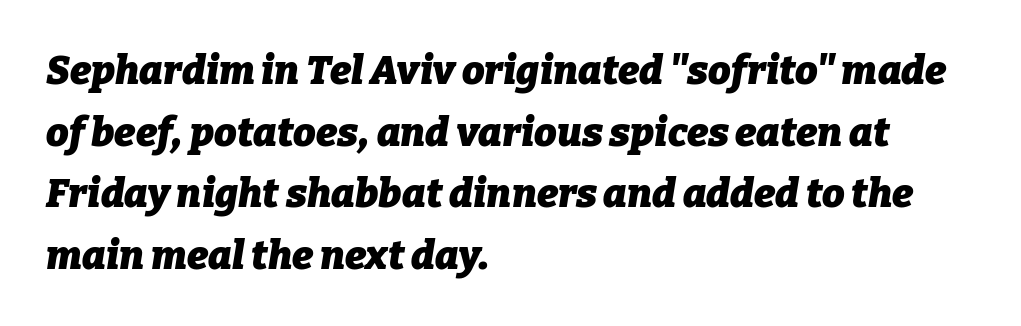
Q: Is the text bold? A: Yes.
Q: Is the text italic (slanted)? A: Yes, it leans right by about 9 degrees.
Q: Is the text underlined? A: No.
Q: How is the paragraph aligned? A: Left-aligned.
Q: Is the spacing between letters normal or unusually wide? A: Normal.
Q: Is the spacing between lines tight, normal or loose? A: Normal.
Q: Width (condensed, normal, or wide)? A: Normal.
Q: Stroke contrast? A: Low.
Q: x-height? A: Medium.
Q: Monospaced? A: No.
